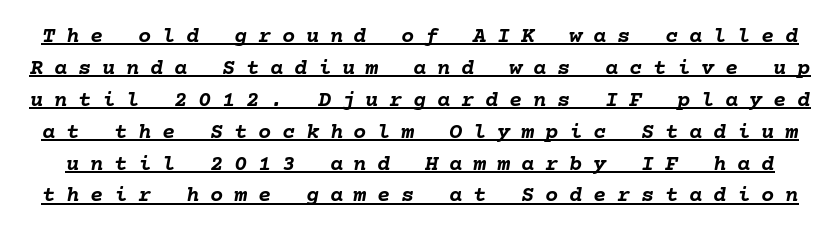
It's the slanting kind of type. As a designer I'd log this as weight 700, bold. Leading matches the norm, producing a regular column. Somebody hit Ctrl+U on this one — the words are underlined. Honestly, the letter spacing is so wide it's the main thing you notice.
